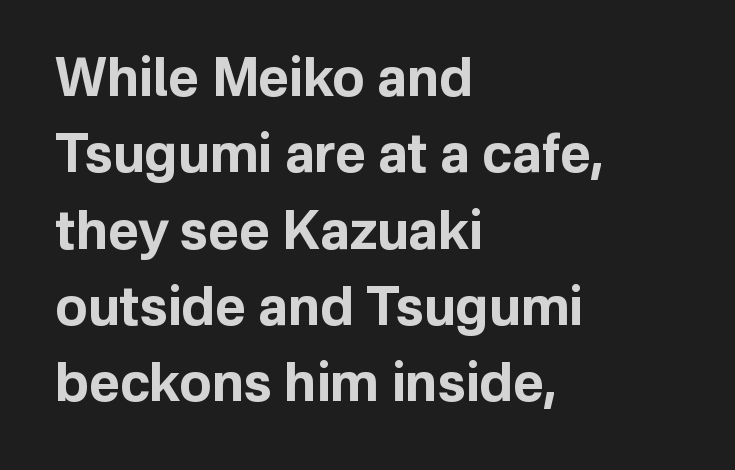
The image shows 53 px bold sans-serif type, upright; set left-aligned, normal line spacing (1.44x), normal letter spacing, not underlined; low stroke contrast and a medium x-height.
